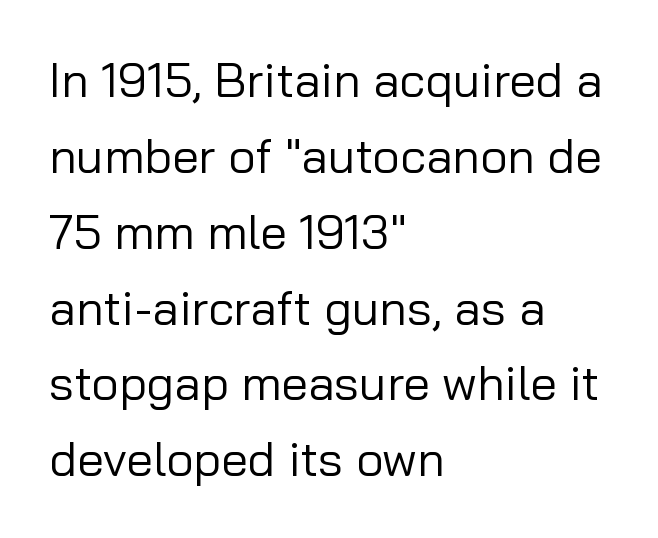
Q: Is the text bold? A: No.
Q: Is the text italic (slanted)? A: No, it is upright.
Q: Is the typeface a serif or a sans-serif typeface? A: Sans-serif.
Q: Is the text underlined? A: No.
Q: How is the paragraph aligned? A: Left-aligned.
Q: Is the spacing between letters normal or unusually wide? A: Normal.
Q: Is the spacing between lines tight, normal or loose? A: Normal.
Q: Width (condensed, normal, or wide)? A: Normal.
Q: Stroke contrast? A: Low.
Q: x-height? A: Medium.
Q: Monospaced? A: No.
